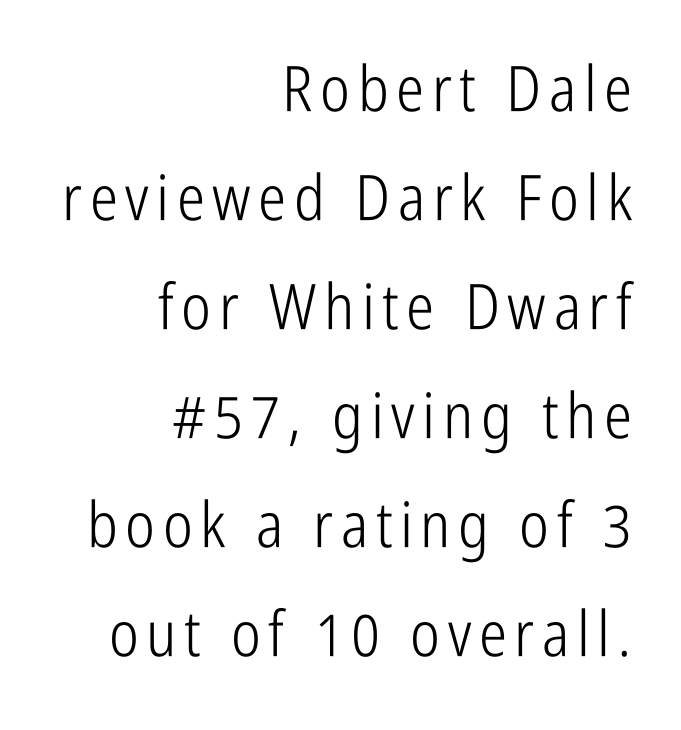
The image shows 63 px light, condensed sans-serif type, upright; set right-aligned, line spacing 1.73x, not underlined; low stroke contrast and a medium x-height.
